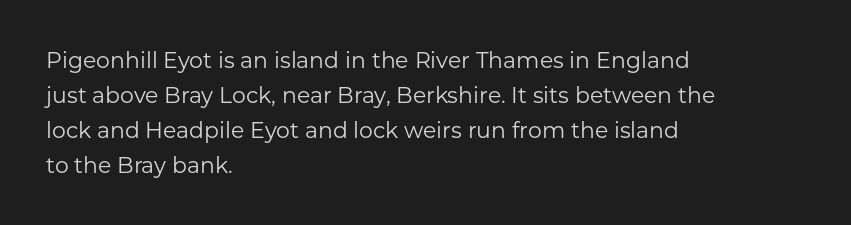
The image shows 22 px text type, upright; set left-aligned, normal line spacing (1.59x), normal letter spacing, not underlined.
